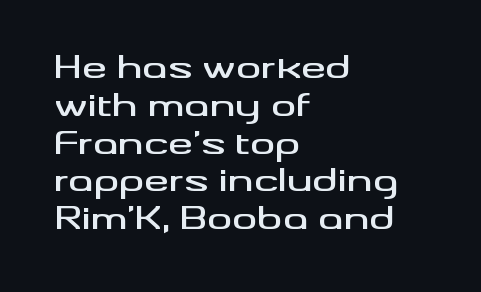
You could not count columns in this text — the font is proportionally spaced. You could call the tracking neutral — neither tight nor loose. This rendering features lettering with no underline. Is this a sans? Yes — the strokes have no serifs. The font's upright variant was chosen for this text.
